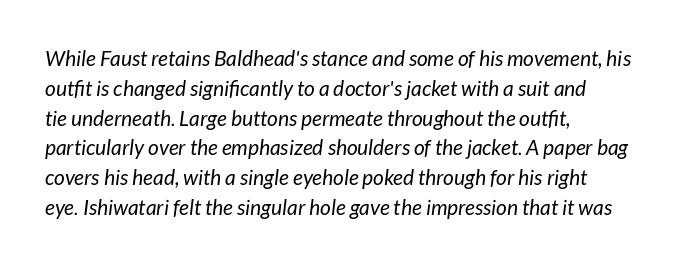
The image shows 21 px text type, italic (leaning right); set left-aligned, normal line spacing (1.42x), normal letter spacing, not underlined.
